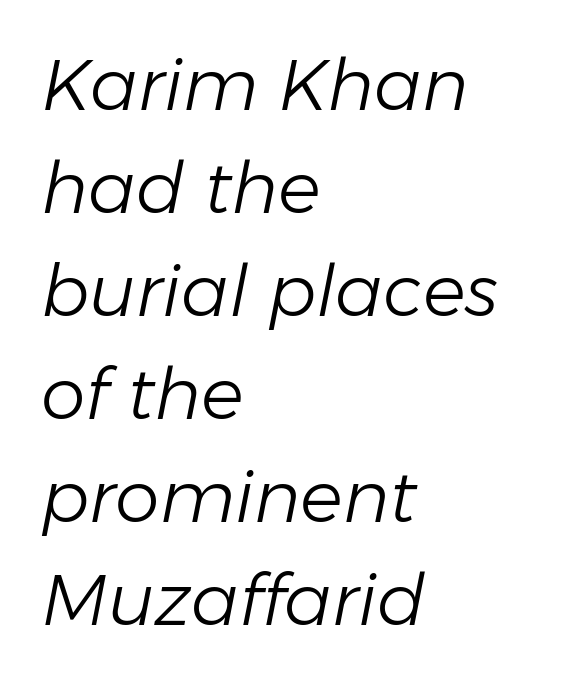
{"italic": "yes", "lean": "right", "slant_degrees": 11, "bold": "no", "weight": "light", "width": "normal", "stroke_contrast": "low", "x_height": "medium", "monospaced": "no", "underline": "no", "align": "left", "line_spacing": "normal", "line_spacing_ratio": 1.45, "letter_spacing": "normal", "letter_spacing_em": 0.0, "glyph_px": 71}
